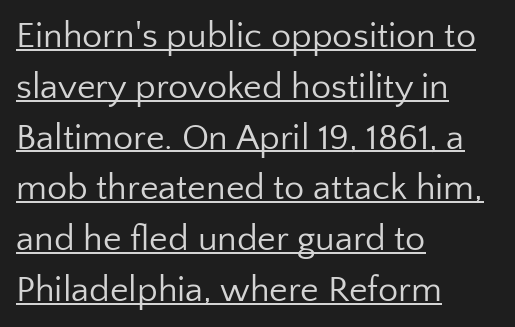
The image shows 36 px regular-weight sans-serif type, upright; set left-aligned, normal line spacing (1.41x), normal letter spacing, underlined; low stroke contrast and a medium x-height.
